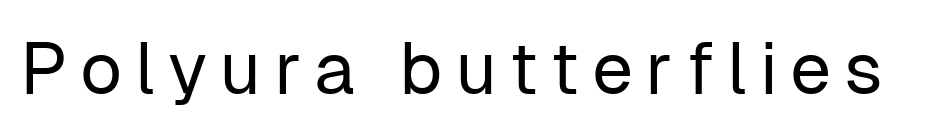
The image shows 73 px regular-weight sans-serif type, upright; set not underlined; low stroke contrast and a medium x-height.
